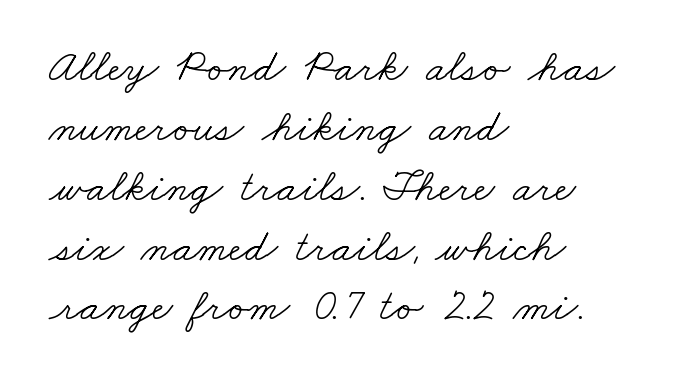
{"serif": "yes", "bold": "no", "weight": "light", "width": "wide", "stroke_contrast": "low", "x_height": "small", "monospaced": "no", "underline": "no", "align": "left", "line_spacing": "normal", "line_spacing_ratio": 1.33, "letter_spacing": "normal", "letter_spacing_em": 0.0, "glyph_px": 45}
